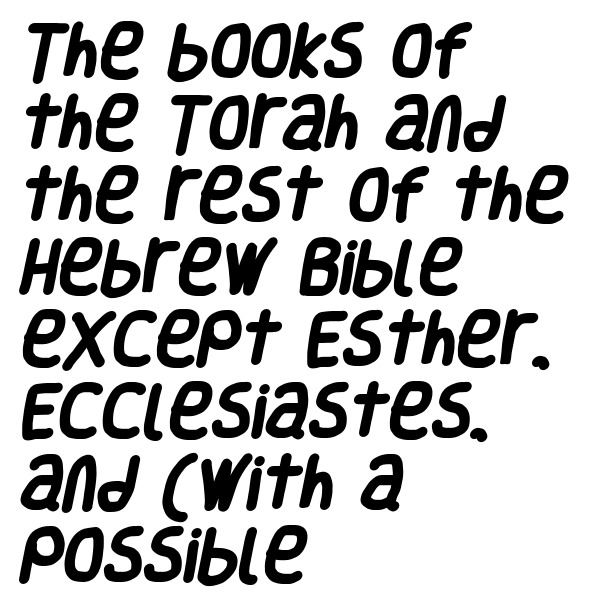
{"serif": "no", "bold": "yes", "weight": "heavy", "width": "condensed", "stroke_contrast": "low", "x_height": "large", "monospaced": "no", "underline": "no", "align": "left", "line_spacing_ratio": 1.22, "letter_spacing": "normal", "letter_spacing_em": 0.0, "glyph_px": 59}
